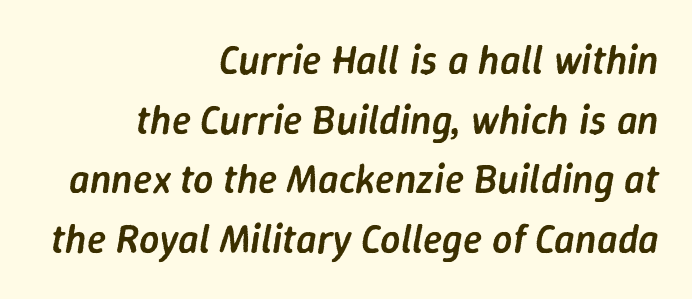
The image shows 40 px semibold type, italic (leaning right); set right-aligned, normal line spacing (1.49x), normal letter spacing, not underlined; low stroke contrast and a medium x-height.
